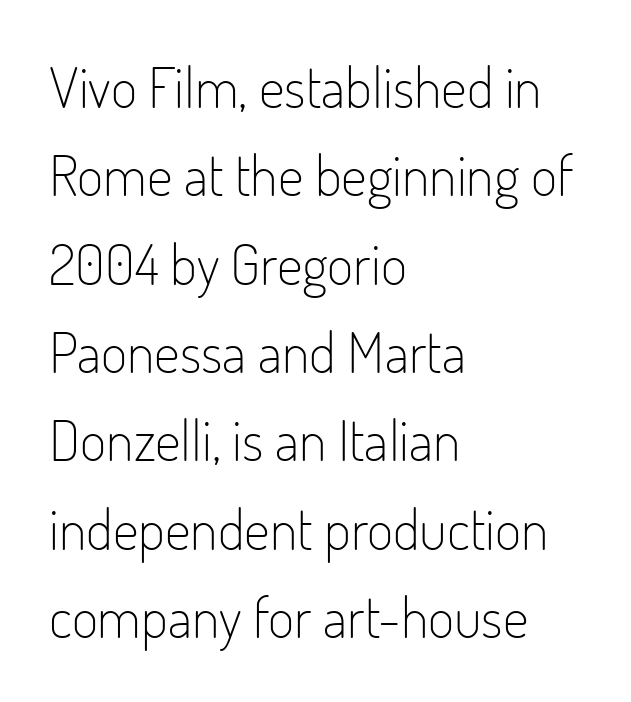
{"serif": "no", "italic": "no", "bold": "no", "weight": "light", "width": "condensed", "stroke_contrast": "low", "x_height": "small", "monospaced": "no", "underline": "no", "align": "left", "line_spacing": "normal", "line_spacing_ratio": 1.55, "letter_spacing": "normal", "letter_spacing_em": 0.0, "glyph_px": 57}
